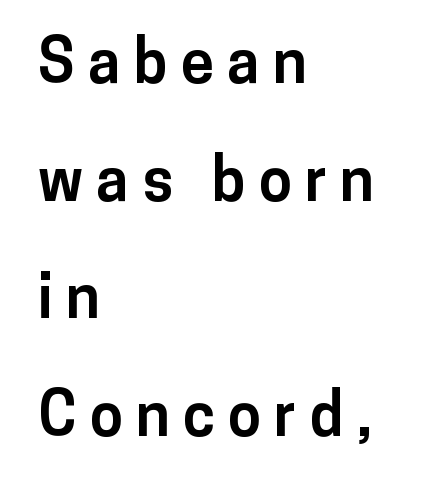
Q: Is the text bold? A: Yes.
Q: Is the text italic (slanted)? A: No, it is upright.
Q: Is the typeface a serif or a sans-serif typeface? A: Sans-serif.
Q: Is the text underlined? A: No.
Q: How is the paragraph aligned? A: Left-aligned.
Q: Is the spacing between letters normal or unusually wide? A: Unusually wide.
Q: Is the spacing between lines tight, normal or loose? A: Loose.
Q: Width (condensed, normal, or wide)? A: Normal.
Q: Stroke contrast? A: Low.
Q: x-height? A: Medium.
Q: Monospaced? A: No.
